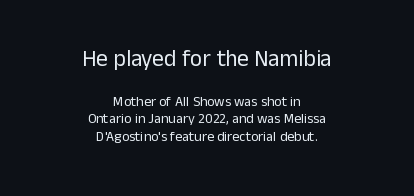
Q: Is the text bold? A: No.
Q: Is the text italic (slanted)? A: No, it is upright.
Q: Is the text underlined? A: No.
Q: How is the paragraph aligned? A: Centered.
Q: Is the spacing between letters normal or unusually wide? A: Normal.
Q: Is the spacing between lines tight, normal or loose? A: Normal.
Q: Which block of text is set in a larger size, the first (top) or the second (bottom)? A: The first (top) one.
